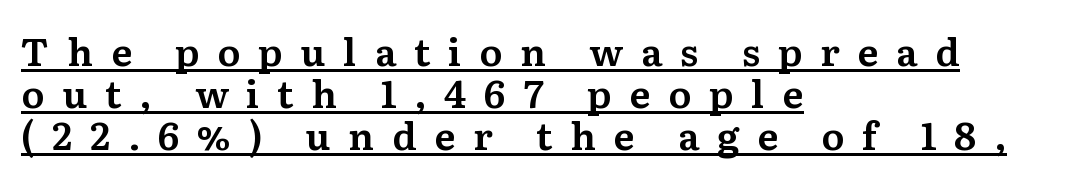
{"serif": "yes", "italic": "no", "width": "normal", "stroke_contrast": "medium", "x_height": "medium", "monospaced": "no", "underline": "yes", "align": "left", "line_spacing": "tight", "line_spacing_ratio": 1.1, "letter_spacing": "wide", "letter_spacing_em": 0.47, "glyph_px": 38}
